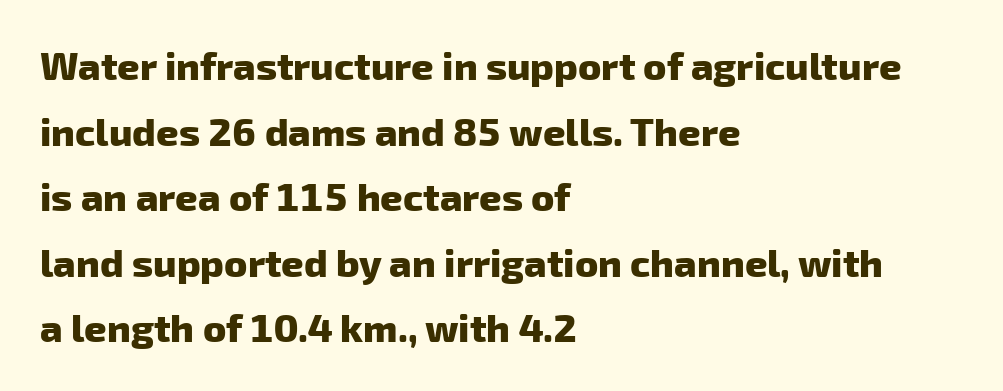
The image shows 39 px heavy sans-serif type; set left-aligned, normal line spacing (1.68x), normal letter spacing, not underlined; low stroke contrast and a medium x-height.
